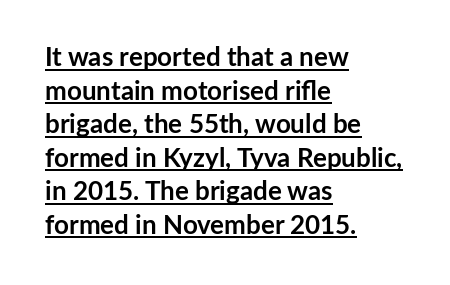
Students, this is bold: see how much ink each stroke carries. Ascenders rise straight up at ninety degrees. These lines are set flush left with a ragged right edge. The face used here is rendered with its standard letterfit. This sample carries an underscore along the baseline area.
